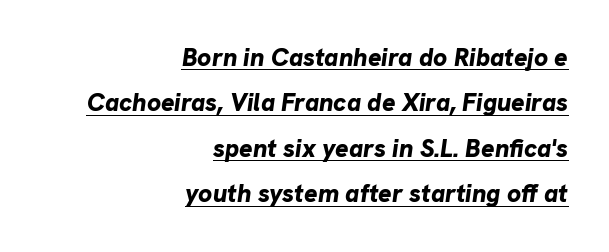
{"italic": "yes", "lean": "right", "slant_degrees": 8, "bold": "yes", "underline": "yes", "align": "right", "line_spacing_ratio": 1.82, "letter_spacing": "normal", "letter_spacing_em": 0.0, "glyph_px": 25}
